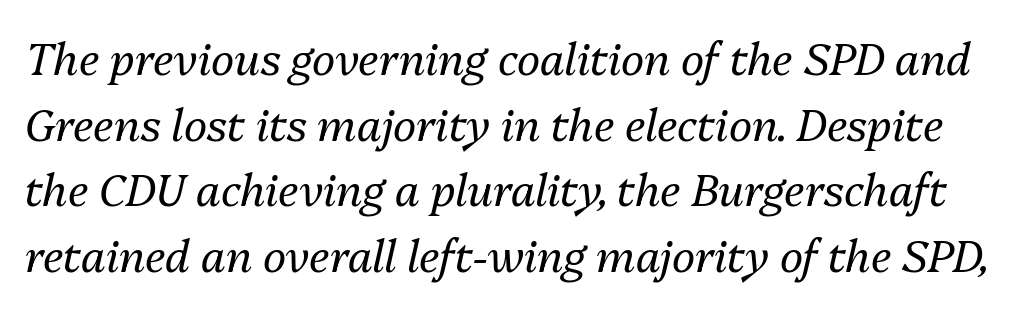
Q: Is the text bold? A: No.
Q: Is the text italic (slanted)? A: Yes, it leans right by about 13 degrees.
Q: Is the text underlined? A: No.
Q: Is the spacing between letters normal or unusually wide? A: Normal.
Q: Is the spacing between lines tight, normal or loose? A: Normal.
Q: Width (condensed, normal, or wide)? A: Normal.
Q: Stroke contrast? A: Medium.
Q: x-height? A: Medium.
Q: Monospaced? A: No.
